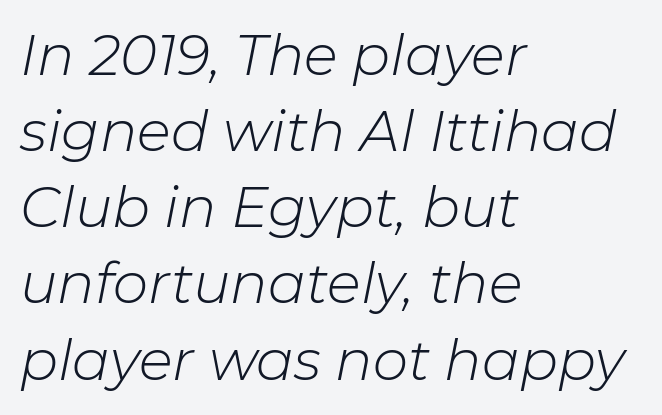
Q: Is the text bold? A: No.
Q: Is the text italic (slanted)? A: Yes, it leans right by about 11 degrees.
Q: Is the text underlined? A: No.
Q: How is the paragraph aligned? A: Left-aligned.
Q: Is the spacing between letters normal or unusually wide? A: Normal.
Q: Is the spacing between lines tight, normal or loose? A: Normal.
Q: Width (condensed, normal, or wide)? A: Normal.
Q: Stroke contrast? A: Low.
Q: x-height? A: Medium.
Q: Monospaced? A: No.
